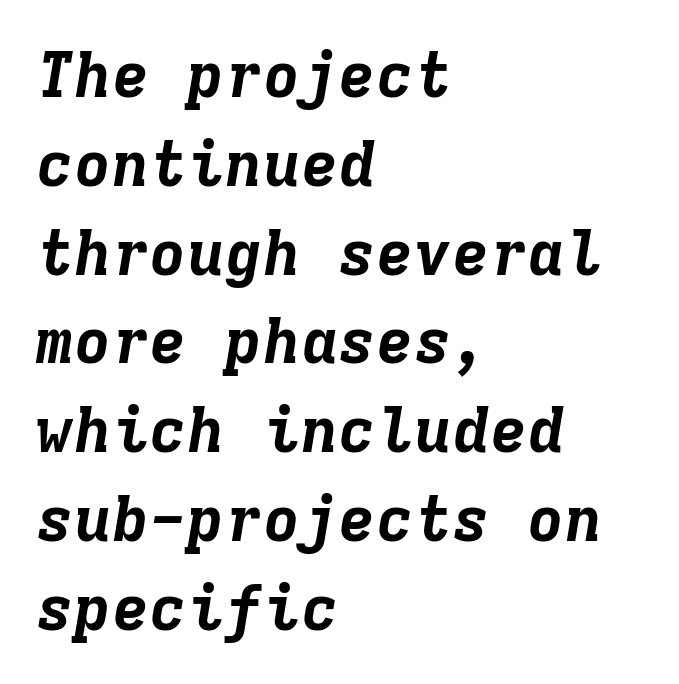
{"italic": "yes", "lean": "right", "slant_degrees": 9, "bold": "yes", "weight": "bold", "width": "normal", "stroke_contrast": "low", "x_height": "medium", "monospaced": "yes", "underline": "no", "align": "left", "line_spacing": "normal", "line_spacing_ratio": 1.41, "letter_spacing": "normal", "letter_spacing_em": 0.0, "glyph_px": 63}
